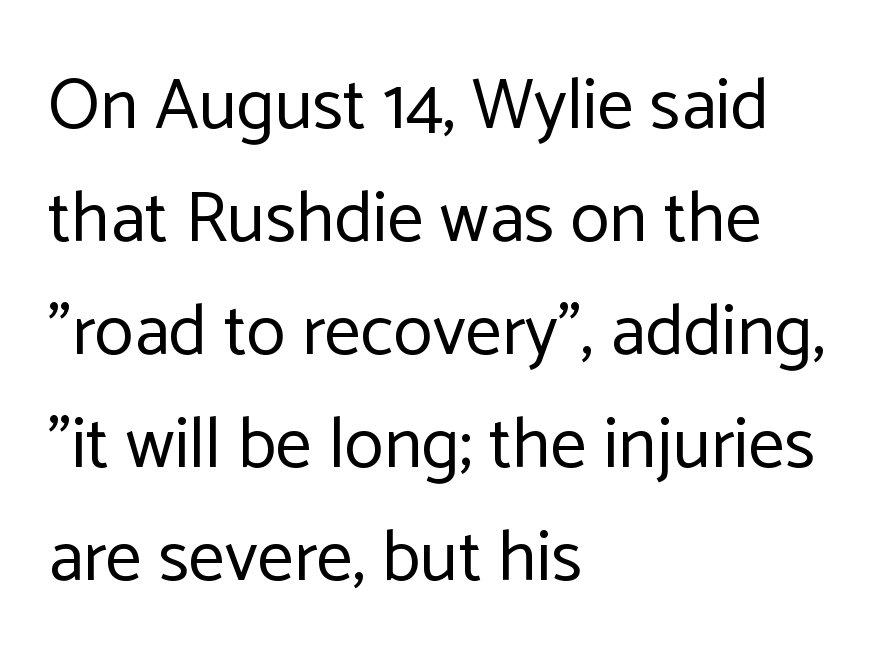
{"serif": "no", "italic": "no", "bold": "no", "weight": "regular", "width": "normal", "stroke_contrast": "low", "x_height": "medium", "monospaced": "no", "underline": "no", "align": "left", "line_spacing": "normal", "line_spacing_ratio": 1.57, "letter_spacing": "normal", "letter_spacing_em": 0.0, "glyph_px": 72}
